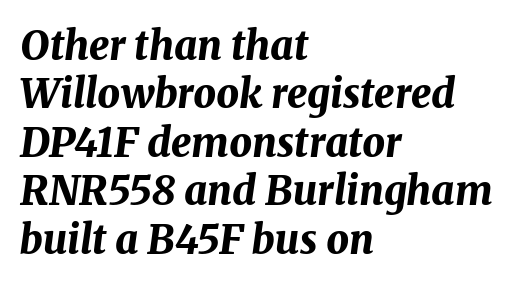
Q: Is the text bold? A: Yes.
Q: Is the text italic (slanted)? A: Yes, it leans right by about 8 degrees.
Q: Is the text underlined? A: No.
Q: How is the paragraph aligned? A: Left-aligned.
Q: Is the spacing between letters normal or unusually wide? A: Normal.
Q: Width (condensed, normal, or wide)? A: Normal.
Q: Stroke contrast? A: Medium.
Q: x-height? A: Medium.
Q: Monospaced? A: No.
